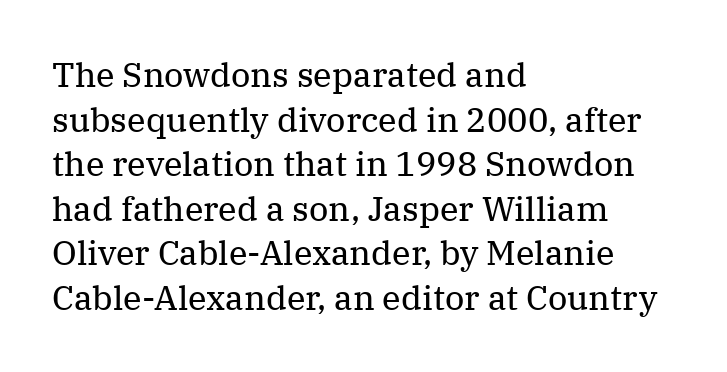
I'd call this a serif setting — the letters wear small feet. Is the letter spacing exaggerated? No — it looks like the ordinary default. Weight: regular or lighter. Compared with typical paragraphs, the rows here are spaced about the same. Nope, not italic — everything's standing straight.
